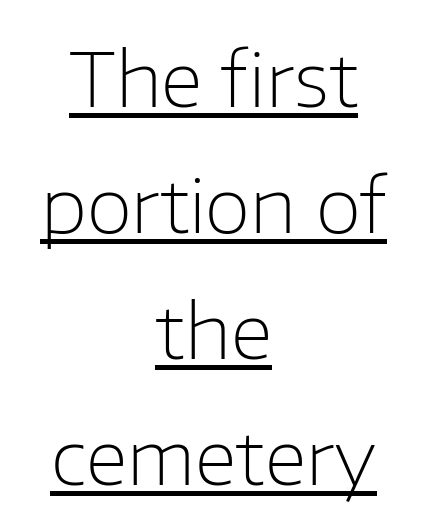
The type family on display is of the sans-serif kind. Varying glyph widths throughout — classic text-font behaviour. Summary of weight: not heavy and not bold. In terms of leading, this rendering sits right in the middle. Is there any slant? The stems are plumb.
